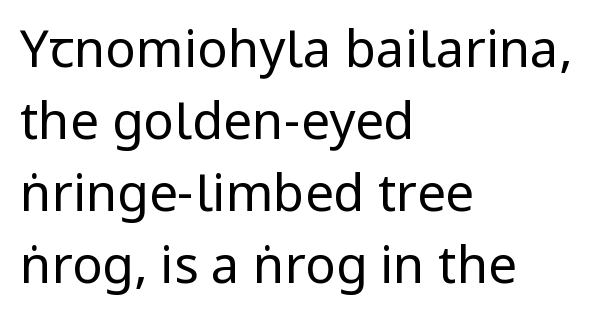
The image shows 51 px regular-weight, condensed sans-serif type, upright; set left-aligned, normal line spacing (1.41x), normal letter spacing, not underlined; low stroke contrast and a large x-height.
